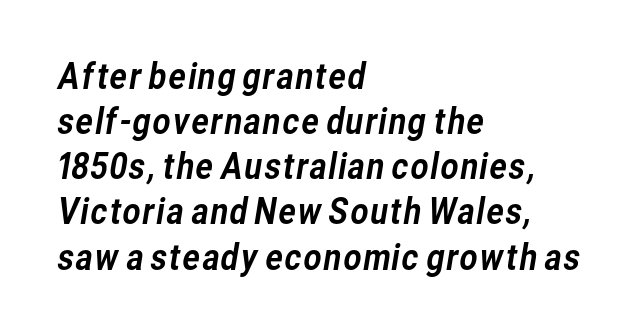
{"serif": "no", "width": "normal", "stroke_contrast": "low", "x_height": "medium", "monospaced": "no", "underline": "no", "align": "left", "line_spacing": "normal", "line_spacing_ratio": 1.29, "letter_spacing": "normal", "letter_spacing_em": 0.0, "glyph_px": 35}
